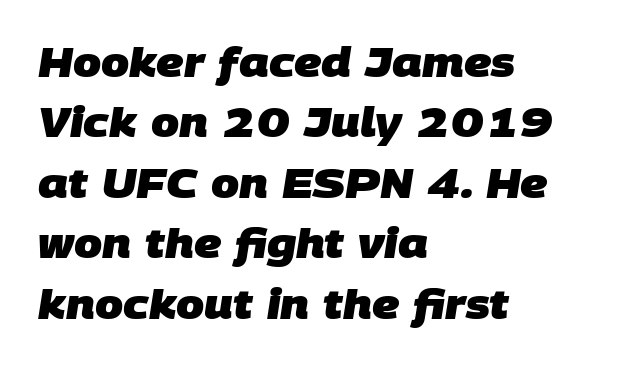
Q: Is the text bold? A: Yes.
Q: Is the typeface a serif or a sans-serif typeface? A: Sans-serif.
Q: Is the text underlined? A: No.
Q: How is the paragraph aligned? A: Left-aligned.
Q: Is the spacing between letters normal or unusually wide? A: Normal.
Q: Is the spacing between lines tight, normal or loose? A: Normal.
Q: Width (condensed, normal, or wide)? A: Normal.
Q: Stroke contrast? A: Low.
Q: x-height? A: Large.
Q: Monospaced? A: No.
